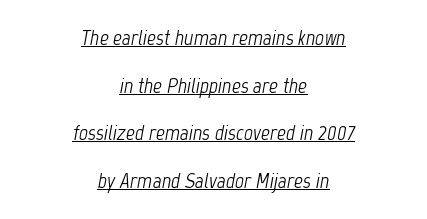
The image shows 22 px text type, italic (leaning right); set centered, loose line spacing (2.17x), normal letter spacing, underlined.
